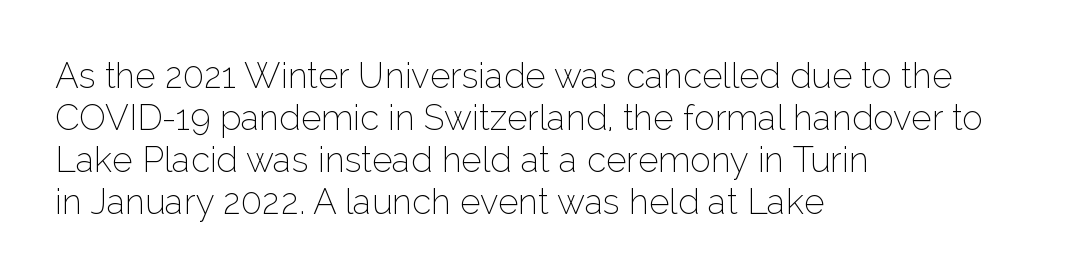
{"serif": "no", "italic": "no", "bold": "no", "weight": "thin", "width": "normal", "stroke_contrast": "low", "x_height": "medium", "monospaced": "no", "underline": "no", "align": "left", "line_spacing_ratio": 1.2, "letter_spacing": "normal", "letter_spacing_em": 0.0, "glyph_px": 35}
